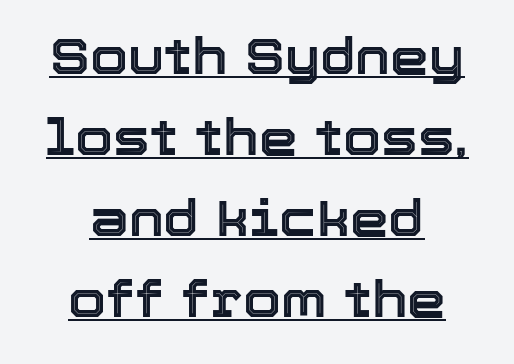
{"italic": "no", "width": "normal", "x_height": "medium", "monospaced": "no", "underline": "yes", "line_spacing": "normal", "line_spacing_ratio": 1.65, "letter_spacing": "normal", "letter_spacing_em": 0.0, "glyph_px": 49}
